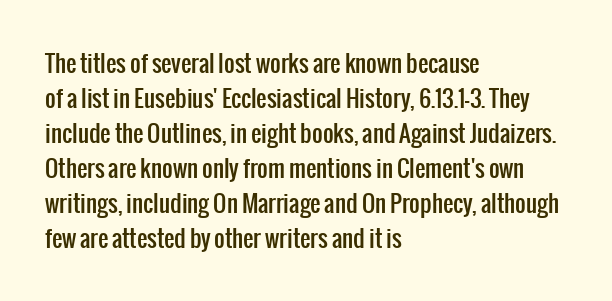
Left-aligned paragraph, ragged on the right. This sample uses an upright cut, with every glyph sitting square on the baseline. Only glyphs here, with clear space below each row. In terms of letterspacing, this is plain default setting. The line-height multiplier appears to be the usual default.
